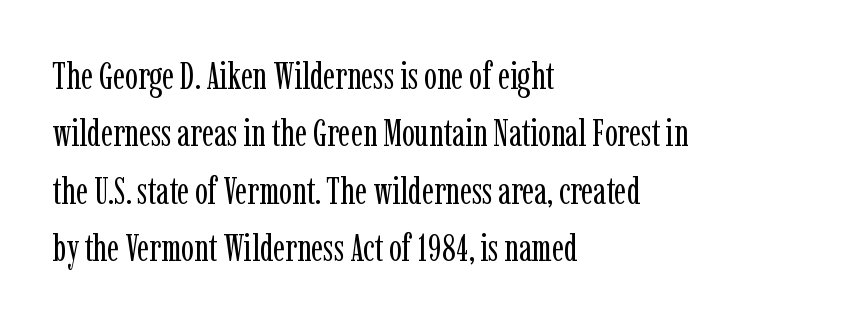
{"serif": "yes", "italic": "no", "bold": "no", "weight": "regular", "width": "condensed", "stroke_contrast": "low", "x_height": "medium", "monospaced": "no", "underline": "no", "align": "left", "line_spacing": "normal", "line_spacing_ratio": 1.51, "letter_spacing": "normal", "letter_spacing_em": 0.0, "glyph_px": 38}
